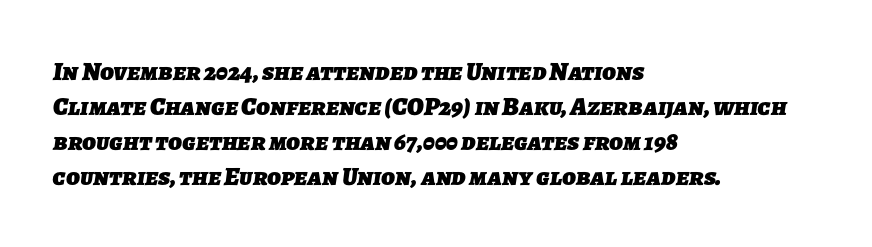
Honestly, there is no underline to notice here at all. Every letter is thick-stroked: bold, no question. Horizontal bands of white between lines are of average thickness. The typesetter chose a ragged-right arrangement here. Honestly, the letter spacing is just normal — you wouldn't notice it.
